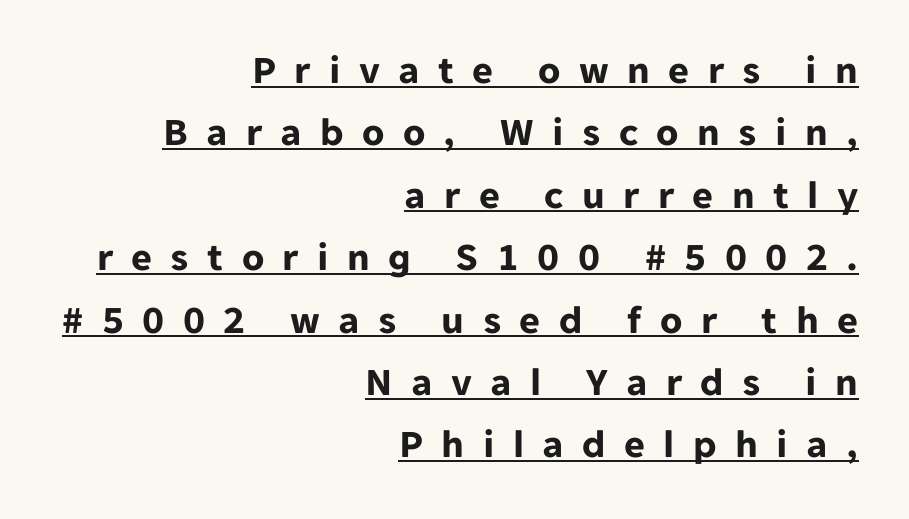
Descenders here cross a horizontal rule under the line. Does the lettering tilt? It doesn't — this is upright. The tracking jumps out immediately: characters are airy and widely separated. The passage shown is emphatically bold. Do the characters align in a grid? No, the font is proportional.
